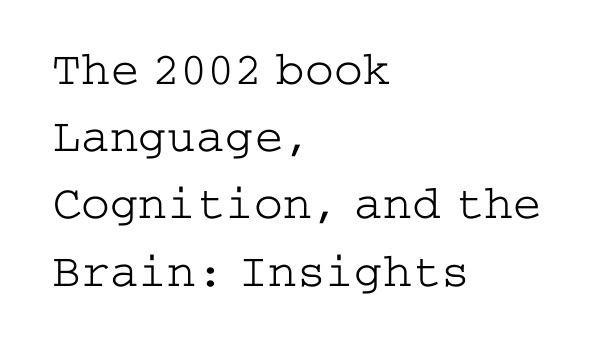
Compared with a typical body face, this is equally light or lighter still. Characters follow at the spacing the type designer built in. Vertical strokes here are truly vertical. The typeface chosen for these lines features serifs. Each new line begins a customary step beneath the previous one.
